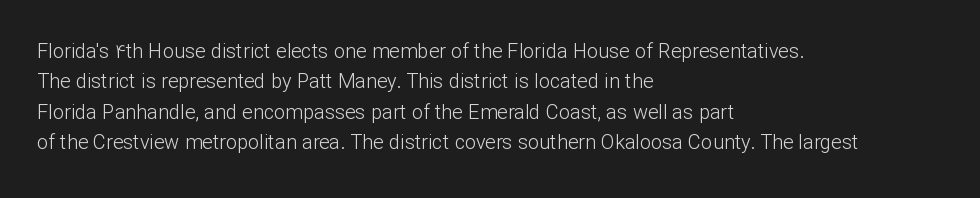
The typesetting does not lean heavy: it is not bold. Words appear dense and cohesive because spacing is normal. Every character sits straight up, as roman type does. What's the leading like? Ordinary, nothing unusual. Glance below the letters and you will spot only blank space.
